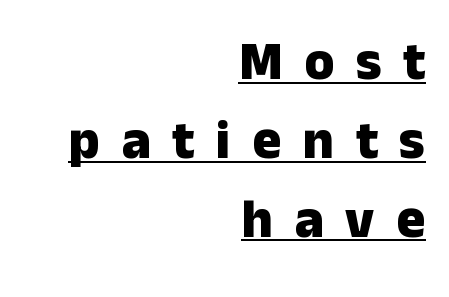
{"serif": "no", "italic": "no", "bold": "yes", "weight": "heavy", "width": "normal", "stroke_contrast": "low", "x_height": "medium", "monospaced": "no", "underline": "yes", "align": "right", "line_spacing": "normal", "line_spacing_ratio": 1.46, "letter_spacing": "wide", "letter_spacing_em": 0.4, "glyph_px": 54}
